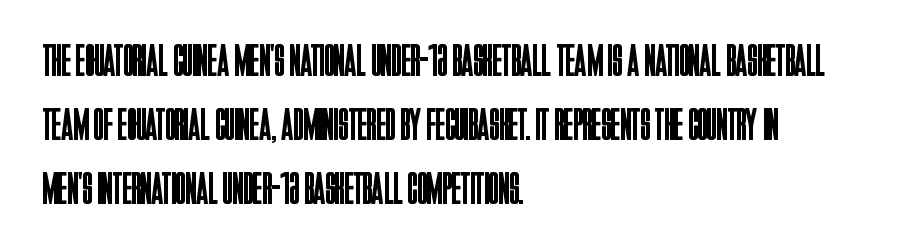
The image shows 45 px regular-weight, condensed sans-serif type, upright; set left-aligned, normal line spacing (1.42x), normal letter spacing, not underlined; low stroke contrast and a large x-height.
